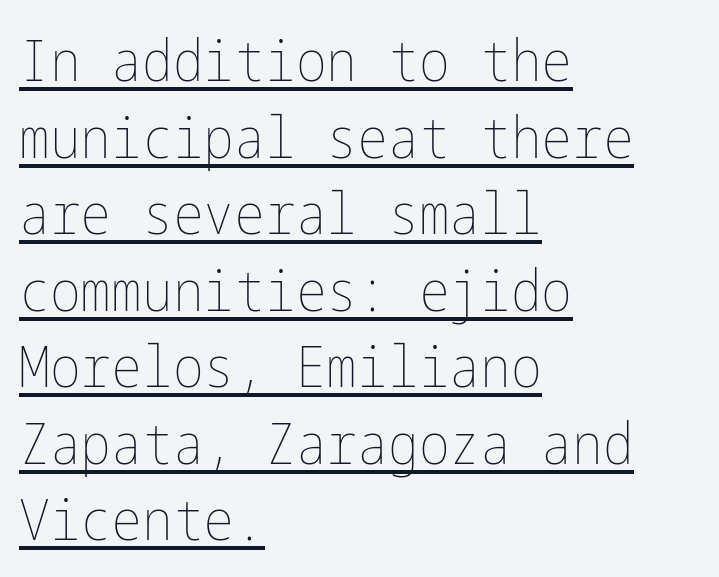
The image shows 58 px thin, condensed type, upright; set left-aligned, normal line spacing (1.32x), normal letter spacing, underlined; low stroke contrast and a medium x-height.
